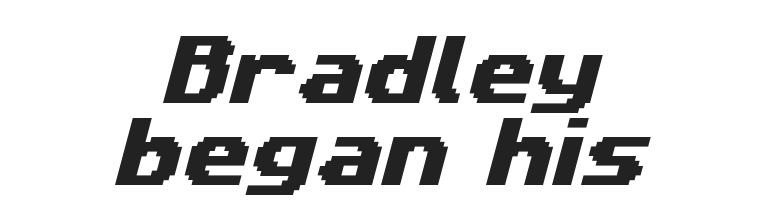
Q: Is the typeface a serif or a sans-serif typeface? A: Sans-serif.
Q: Is the text underlined? A: No.
Q: How is the paragraph aligned? A: Centered.
Q: Is the spacing between letters normal or unusually wide? A: Normal.
Q: Is the spacing between lines tight, normal or loose? A: Tight.
Q: Width (condensed, normal, or wide)? A: Wide.
Q: Stroke contrast? A: Medium.
Q: x-height? A: Medium.
Q: Monospaced? A: No.
